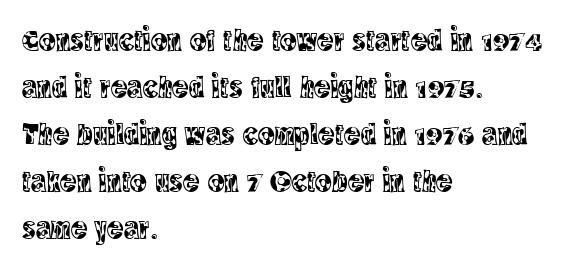
The image shows 31 px condensed serif type, upright; set left-aligned, normal line spacing (1.52x), normal letter spacing, not underlined; a large x-height.
